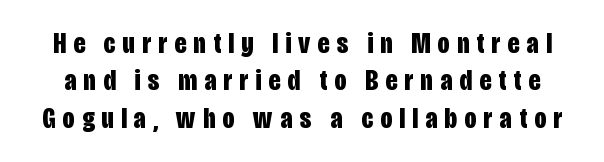
The image shows 30 px bold, condensed sans-serif type, upright; set normal line spacing (1.25x), unusually wide letter spacing (+0.24 em), not underlined; low stroke contrast and a large x-height.
